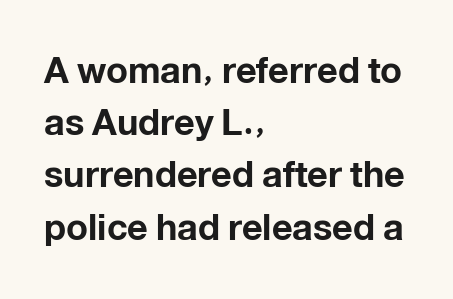
{"serif": "no", "italic": "no", "bold": "yes", "weight": "bold", "width": "normal", "stroke_contrast": "low", "x_height": "medium", "monospaced": "no", "underline": "no", "align": "left", "line_spacing": "normal", "line_spacing_ratio": 1.45, "letter_spacing": "normal", "letter_spacing_em": 0.0, "glyph_px": 36}
